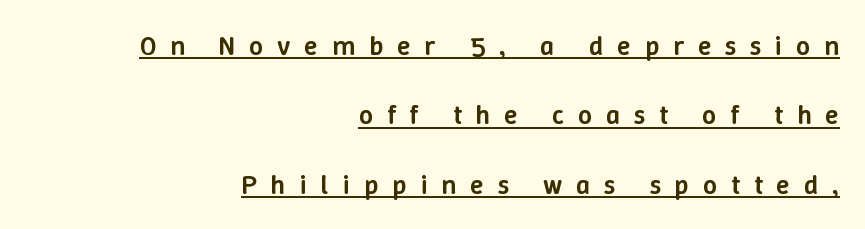
{"italic": "no", "bold": "semi", "weight": "semibold", "width": "normal", "stroke_contrast": "low", "x_height": "medium", "monospaced": "no", "underline": "yes", "align": "right", "line_spacing": "loose", "line_spacing_ratio": 2.48, "letter_spacing": "wide", "letter_spacing_em": 0.49, "glyph_px": 28}
